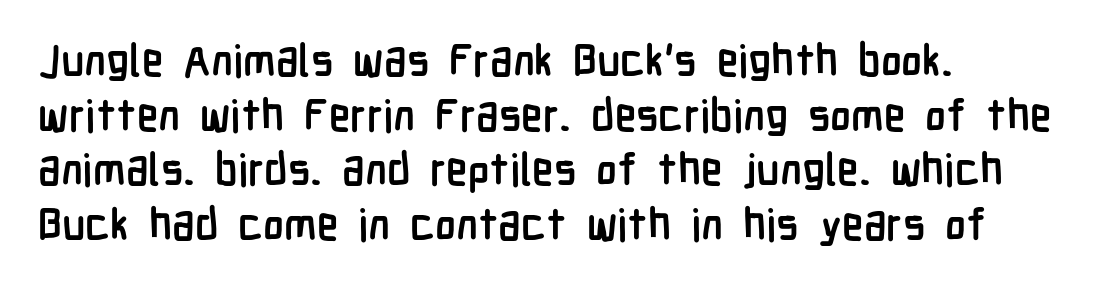
{"serif": "no", "italic": "no", "bold": "yes", "weight": "semibold", "width": "condensed", "stroke_contrast": "low", "x_height": "medium", "monospaced": "no", "underline": "no", "align": "left", "line_spacing_ratio": 1.24, "letter_spacing": "normal", "letter_spacing_em": 0.0, "glyph_px": 44}
